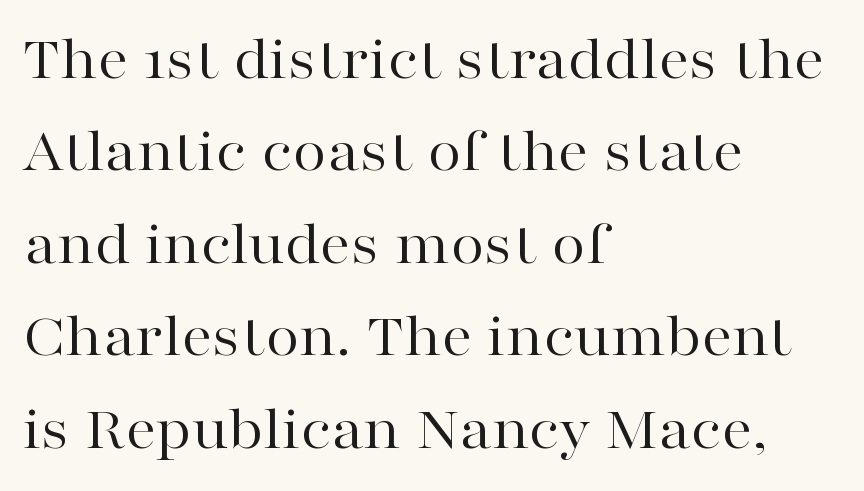
Q: Is the text bold? A: No.
Q: Is the text italic (slanted)? A: No, it is upright.
Q: Is the typeface a serif or a sans-serif typeface? A: Serif.
Q: Is the text underlined? A: No.
Q: How is the paragraph aligned? A: Left-aligned.
Q: Is the spacing between letters normal or unusually wide? A: Normal.
Q: Is the spacing between lines tight, normal or loose? A: Normal.
Q: Width (condensed, normal, or wide)? A: Wide.
Q: Stroke contrast? A: High.
Q: x-height? A: Medium.
Q: Monospaced? A: No.
